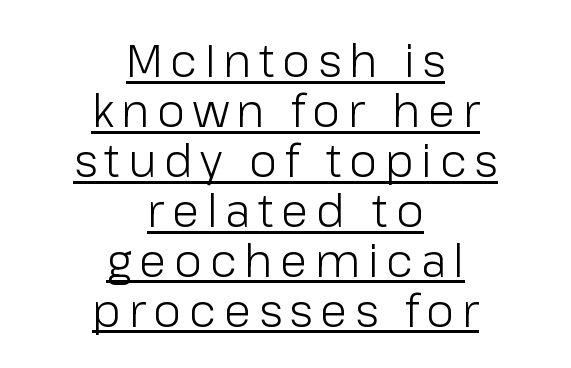
{"serif": "no", "italic": "no", "bold": "no", "weight": "light", "width": "normal", "stroke_contrast": "low", "x_height": "medium", "monospaced": "no", "underline": "yes", "align": "center", "line_spacing": "tight", "line_spacing_ratio": 1.11, "glyph_px": 45}
